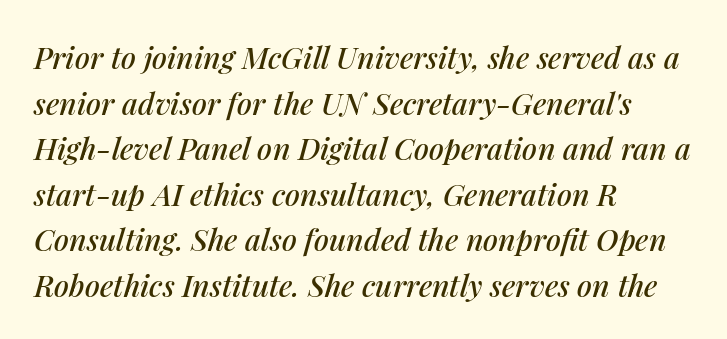
Q: Is the text italic (slanted)? A: Yes, it leans right by about 14 degrees.
Q: Is the text underlined? A: No.
Q: How is the paragraph aligned? A: Left-aligned.
Q: Is the spacing between letters normal or unusually wide? A: Normal.
Q: Is the spacing between lines tight, normal or loose? A: Normal.
Q: Width (condensed, normal, or wide)? A: Normal.
Q: Stroke contrast? A: Medium.
Q: x-height? A: Medium.
Q: Monospaced? A: No.
